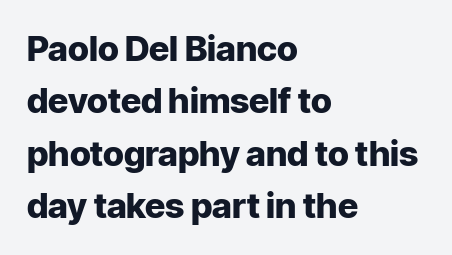
Q: Is the text bold? A: Yes.
Q: Is the text italic (slanted)? A: No, it is upright.
Q: Is the typeface a serif or a sans-serif typeface? A: Sans-serif.
Q: Is the text underlined? A: No.
Q: How is the paragraph aligned? A: Left-aligned.
Q: Is the spacing between letters normal or unusually wide? A: Normal.
Q: Is the spacing between lines tight, normal or loose? A: Normal.
Q: Width (condensed, normal, or wide)? A: Normal.
Q: Stroke contrast? A: Low.
Q: x-height? A: Medium.
Q: Monospaced? A: No.
